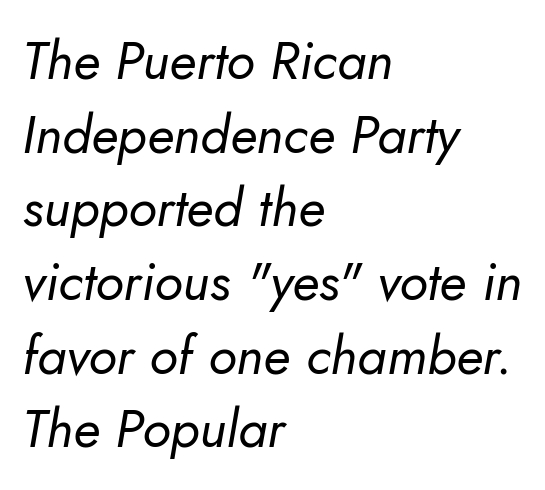
{"italic": "yes", "lean": "right", "slant_degrees": 10, "bold": "no", "weight": "regular", "width": "normal", "stroke_contrast": "low", "x_height": "small", "monospaced": "no", "underline": "no", "align": "left", "line_spacing": "normal", "line_spacing_ratio": 1.39, "letter_spacing": "normal", "letter_spacing_em": 0.0, "glyph_px": 53}
